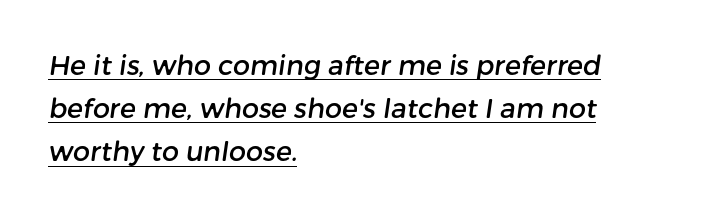
Q: Is the text underlined? A: Yes.
Q: How is the paragraph aligned? A: Left-aligned.
Q: Is the spacing between letters normal or unusually wide? A: Normal.
Q: Is the spacing between lines tight, normal or loose? A: Normal.
